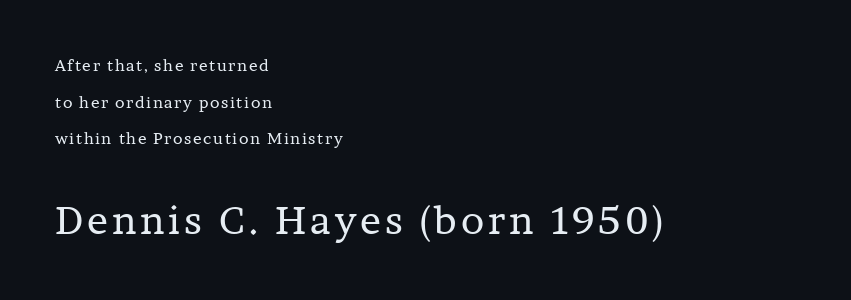
Q: Is the text bold? A: No.
Q: Is the text italic (slanted)? A: No, it is upright.
Q: Is the typeface a serif or a sans-serif typeface? A: Serif.
Q: Is the text underlined? A: No.
Q: How is the paragraph aligned? A: Left-aligned.
Q: Is the spacing between lines tight, normal or loose? A: Loose.
Q: Which block of text is set in a larger size, the first (top) or the second (bottom)? A: The second (bottom) one.
Q: Width (condensed, normal, or wide)? A: Normal.
Q: Stroke contrast? A: Low.
Q: x-height? A: Medium.
Q: Monospaced? A: No.
